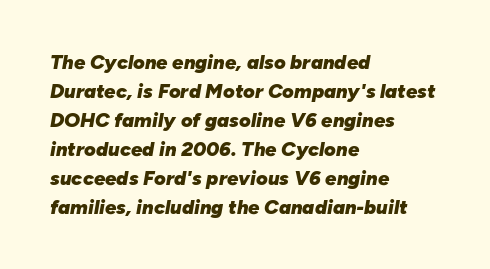
Yep, that's italic — everything's leaning. Line beginnings align vertically; line endings do not. Weight: bold. The rendering keeps characters at their native spacing.
